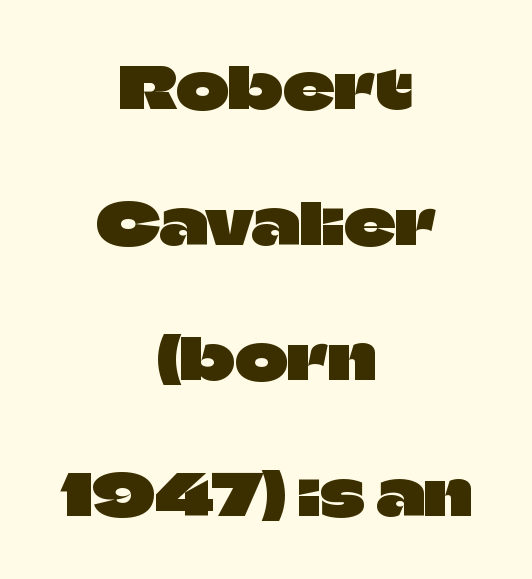
The image shows 57 px sans-serif type, upright; set centered, loose line spacing (2.38x), normal letter spacing, not underlined; low stroke contrast and a large x-height.
